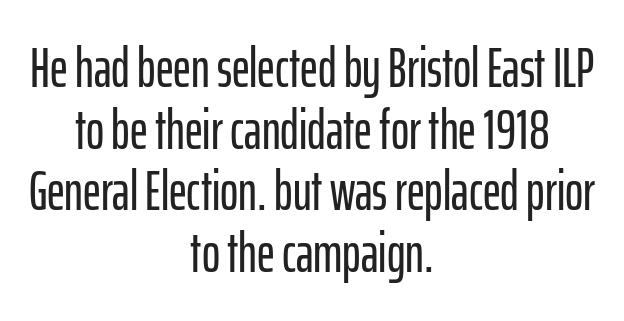
The typography opts for an upright posture over an oblique one. This rendering employs a face without finishing strokes, i.e., a sans-serif. This sample has the flowing, uneven cadence of proportional lettering. A clean baseline with only descenders dipping below it.
